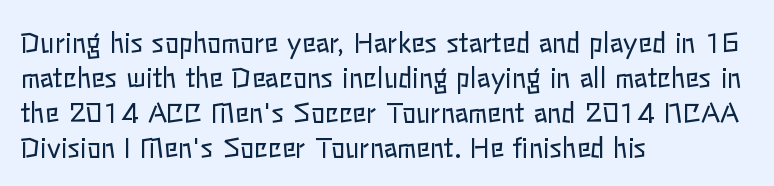
Q: Is the text bold? A: No.
Q: Is the text italic (slanted)? A: No, it is upright.
Q: Is the text underlined? A: No.
Q: How is the paragraph aligned? A: Left-aligned.
Q: Is the spacing between letters normal or unusually wide? A: Normal.
Q: Is the spacing between lines tight, normal or loose? A: Normal.
